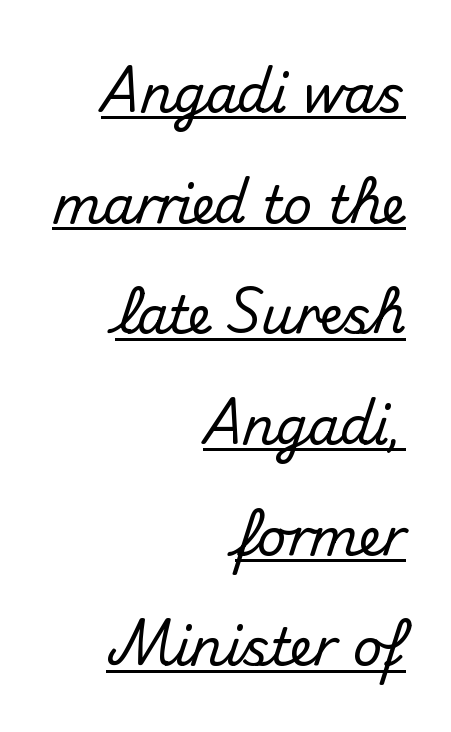
Is this a fixed-width face? No — the glyphs have proportional, varying widths. The glyphs are accompanied by a horizontal stroke just below them. The rendering shows plain stroke endings on the letterforms — a sans-serif design. The rendering uses a large line-height, opening up the rows. Letter spacing: default.
